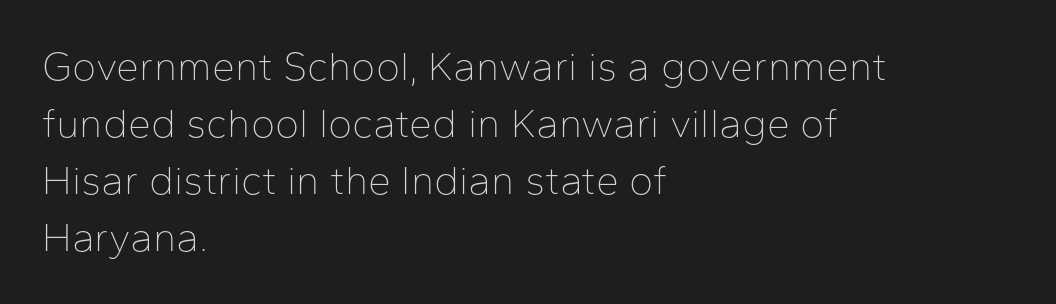
The image shows 41 px thin sans-serif type, upright; set left-aligned, normal line spacing (1.39x), normal letter spacing, not underlined; low stroke contrast and a medium x-height.
